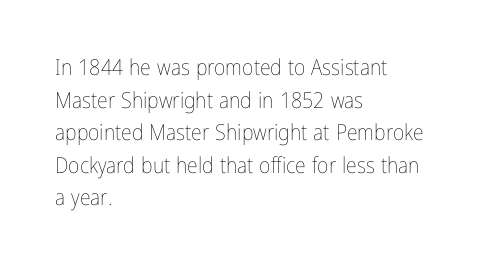
{"italic": "no", "bold": "no", "underline": "no", "align": "left", "line_spacing": "normal", "line_spacing_ratio": 1.48, "letter_spacing": "normal", "letter_spacing_em": 0.0, "glyph_px": 22}
